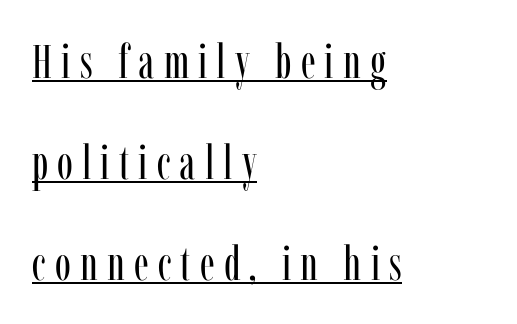
{"serif": "yes", "italic": "no", "bold": "no", "weight": "regular", "width": "condensed", "stroke_contrast": "low", "x_height": "medium", "monospaced": "no", "underline": "yes", "align": "left", "line_spacing": "loose", "line_spacing_ratio": 2.1, "glyph_px": 48}
